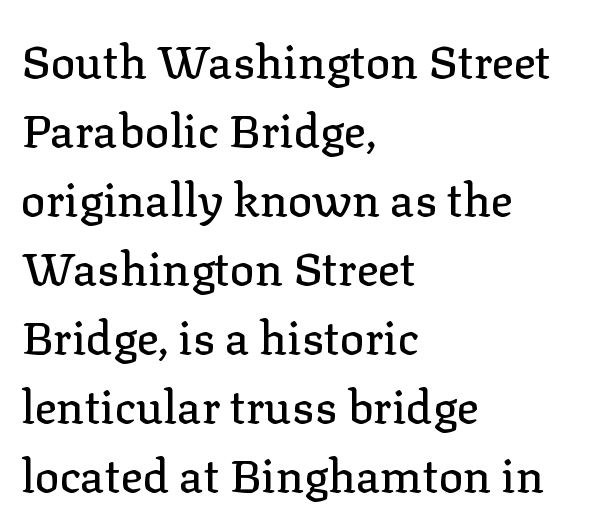
The image shows 46 px serif type, upright; set left-aligned, normal line spacing (1.5x), normal letter spacing, not underlined; low stroke contrast and a medium x-height.
